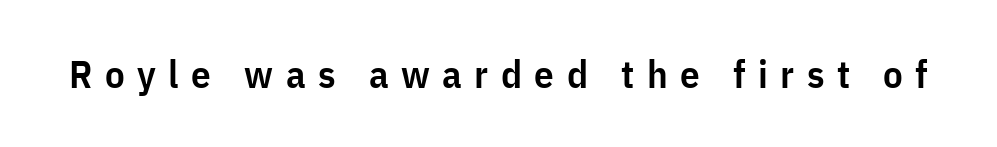
Q: Is the text bold? A: Semi-bold.
Q: Is the text italic (slanted)? A: No, it is upright.
Q: Is the typeface a serif or a sans-serif typeface? A: Sans-serif.
Q: Is the text underlined? A: No.
Q: Is the spacing between letters normal or unusually wide? A: Unusually wide.
Q: Width (condensed, normal, or wide)? A: Condensed.
Q: Stroke contrast? A: Low.
Q: x-height? A: Medium.
Q: Monospaced? A: No.
